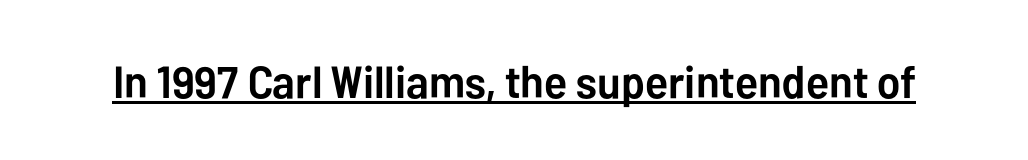
{"serif": "no", "italic": "no", "bold": "yes", "weight": "semibold", "width": "normal", "stroke_contrast": "low", "x_height": "medium", "monospaced": "no", "underline": "yes", "letter_spacing": "normal", "letter_spacing_em": 0.0, "glyph_px": 45}
